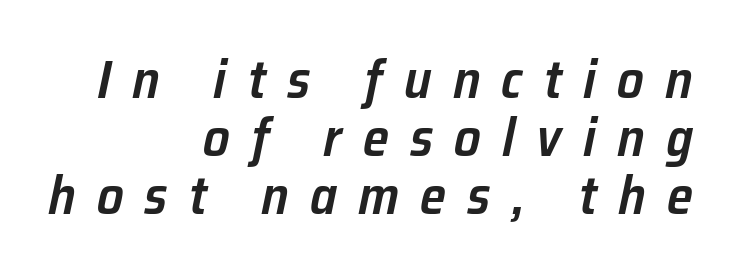
Q: Is the text bold? A: Semi-bold.
Q: Is the text italic (slanted)? A: Yes, it leans right by about 12 degrees.
Q: Is the text underlined? A: No.
Q: How is the paragraph aligned? A: Right-aligned.
Q: Is the spacing between letters normal or unusually wide? A: Unusually wide.
Q: Is the spacing between lines tight, normal or loose? A: Tight.
Q: Width (condensed, normal, or wide)? A: Normal.
Q: Stroke contrast? A: Low.
Q: x-height? A: Medium.
Q: Monospaced? A: No.
